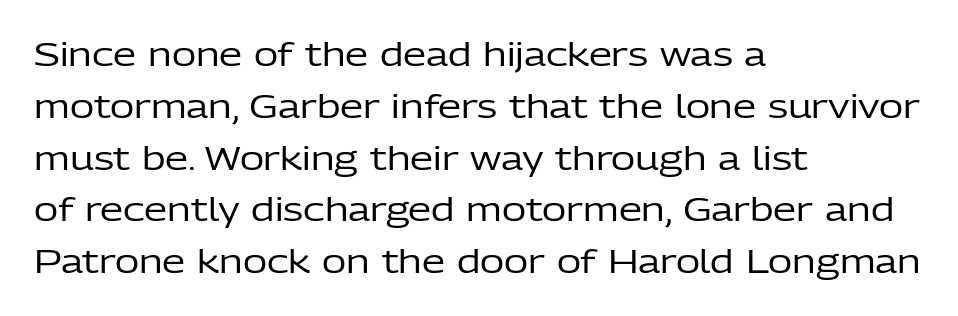
{"serif": "no", "italic": "no", "bold": "no", "weight": "regular", "width": "normal", "stroke_contrast": "low", "x_height": "medium", "monospaced": "no", "underline": "no", "align": "left", "line_spacing": "normal", "line_spacing_ratio": 1.57, "letter_spacing": "normal", "letter_spacing_em": 0.0, "glyph_px": 33}
